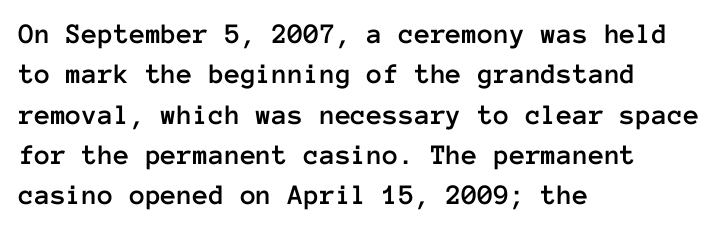
The passage shown is typed in a monospace face where columns stay perfectly aligned. Reading down the column, the eye jumps a familiar distance to each next line. Short and long lines alike share a common starting point at left. Look at the tracking — it's just the regular setting, nothing added. Characters remain perfectly vertical along every line.
